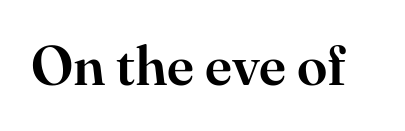
{"serif": "yes", "italic": "no", "width": "normal", "stroke_contrast": "high", "x_height": "small", "monospaced": "no", "underline": "no", "letter_spacing": "normal", "letter_spacing_em": 0.0, "glyph_px": 55}
